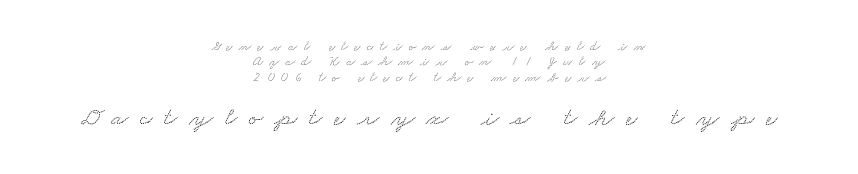
Vertical spacing — tight. Rule under the text: the space is simply empty. Visually the block forms a symmetrical silhouette, jagged on both flanks. This layout puts the modest block above and the oversized block below.
